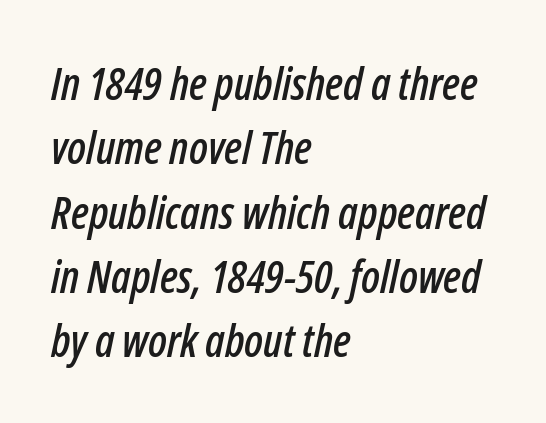
Horizontal alignment here is leftward, the default for most running prose. Nobody touched the tracking dial on this one. Looking at the ascenders, they clearly lean. Each letter keeps its own natural width here, so spacing adapts to shape. Underlining? Definitely not there. What's the leading like? Ordinary, nothing unusual.
